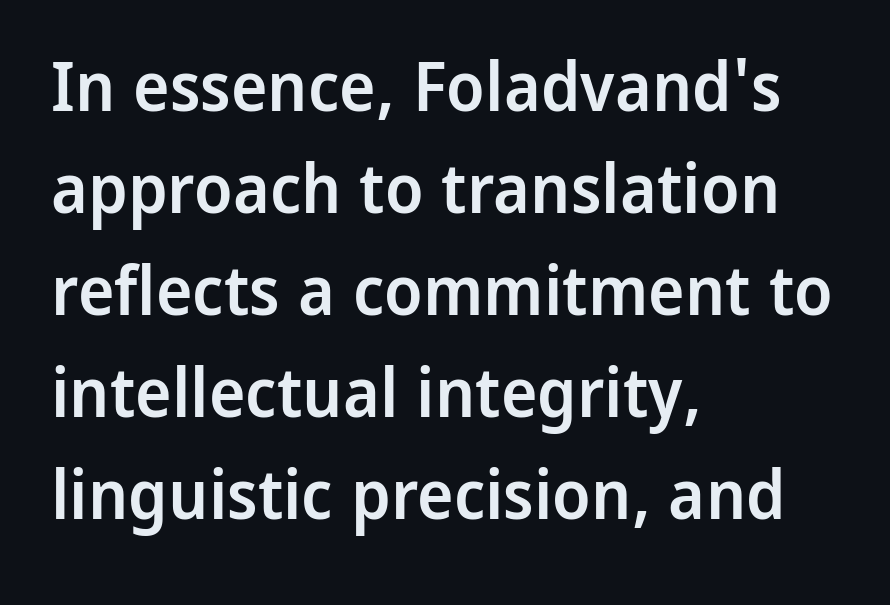
Q: Is the text bold? A: Semi-bold.
Q: Is the text italic (slanted)? A: No, it is upright.
Q: Is the typeface a serif or a sans-serif typeface? A: Sans-serif.
Q: Is the text underlined? A: No.
Q: How is the paragraph aligned? A: Left-aligned.
Q: Is the spacing between letters normal or unusually wide? A: Normal.
Q: Is the spacing between lines tight, normal or loose? A: Normal.
Q: Width (condensed, normal, or wide)? A: Normal.
Q: Stroke contrast? A: Low.
Q: x-height? A: Medium.
Q: Monospaced? A: No.
